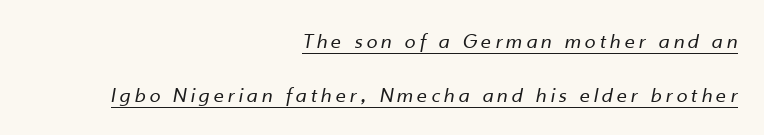
The image shows 22 px text type, italic (leaning right); set right-aligned, loose line spacing (2.45x), unusually wide letter spacing (+0.2 em), underlined.
